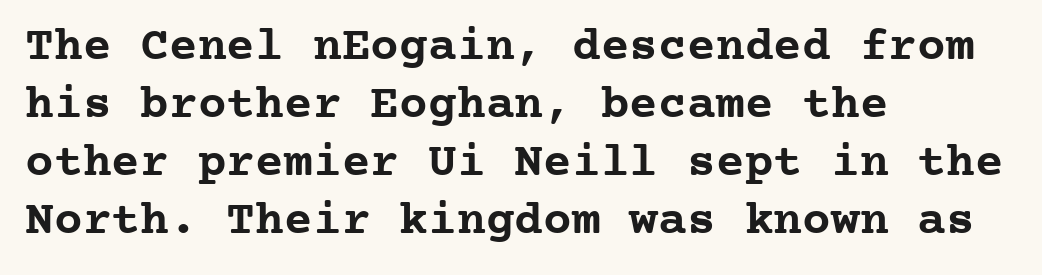
The image shows 48 px semibold serif type, upright, monospaced; set left-aligned, line spacing 1.21x, normal letter spacing, not underlined; low stroke contrast and a medium x-height.
